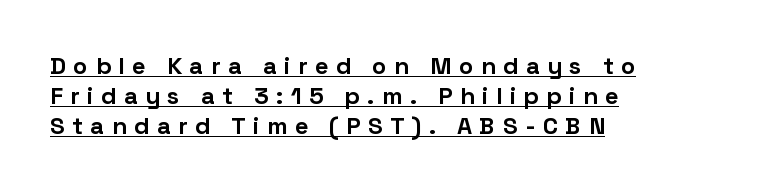
The image shows 24 px bold type, upright; set left-aligned, normal line spacing (1.25x), unusually wide letter spacing (+0.31 em), underlined.
